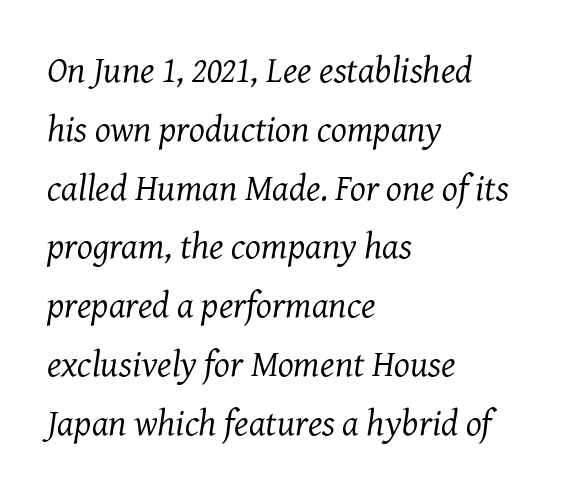
The image shows 37 px regular-weight serif type, italic (leaning right); set left-aligned, normal line spacing (1.59x), normal letter spacing, not underlined; medium stroke contrast and a medium x-height.
